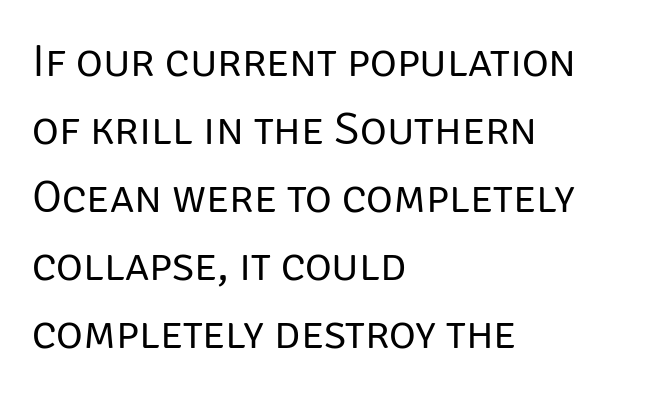
This rendering employs a face without finishing strokes, i.e., a sans-serif. Proportional: the letters do not fall into vertical columns. This sample is left-justified, so line endings fall wherever the words run out. Posture: straight, roman, zero tilt.
